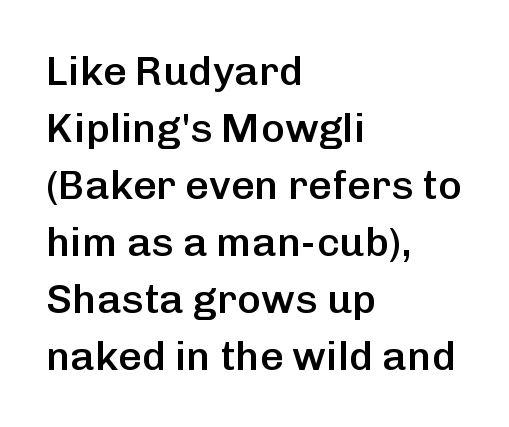
The image shows 41 px semibold sans-serif type, upright; set left-aligned, normal line spacing (1.39x), normal letter spacing, not underlined; low stroke contrast and a medium x-height.
